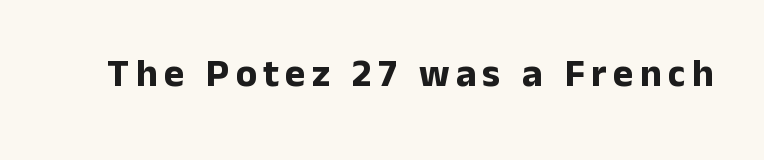
Any mark beneath the type? The region is blank. The type family on display is of the sans-serif kind. The rendering uses natural spacing where letterforms have individual widths. I'd describe the lettering as bold — thick and assertive.
